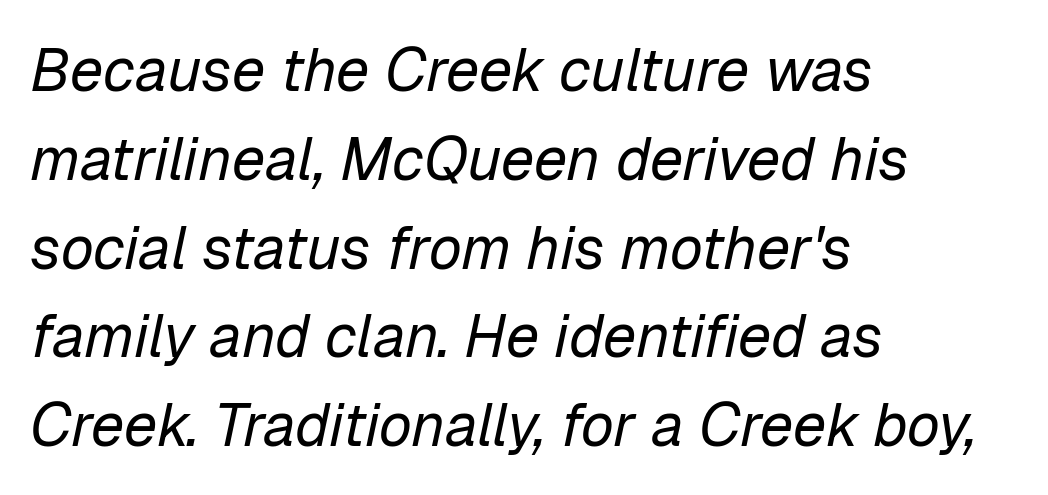
{"italic": "yes", "lean": "right", "slant_degrees": 12, "bold": "no", "weight": "regular", "width": "normal", "stroke_contrast": "low", "x_height": "medium", "monospaced": "no", "underline": "no", "align": "left", "line_spacing": "normal", "line_spacing_ratio": 1.48, "letter_spacing": "normal", "letter_spacing_em": 0.0, "glyph_px": 60}
